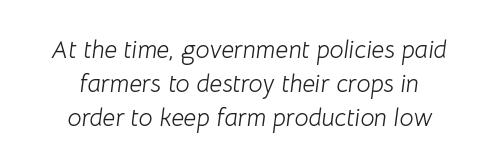
Style check: oblique. A normal amount of white space separates one row of letters from the next. Nothing heavy about these letters — not bold at all. These lines are centered, leaving both edges ragged.
